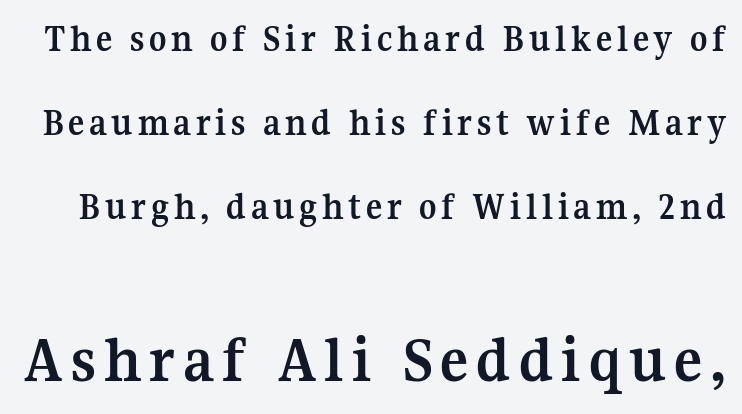
Q: Is the text bold? A: Yes.
Q: Is the text italic (slanted)? A: No, it is upright.
Q: Is the typeface a serif or a sans-serif typeface? A: Serif.
Q: Is the text underlined? A: No.
Q: Is the spacing between lines tight, normal or loose? A: Loose.
Q: Which block of text is set in a larger size, the first (top) or the second (bottom)? A: The second (bottom) one.
Q: Width (condensed, normal, or wide)? A: Normal.
Q: Stroke contrast? A: Medium.
Q: x-height? A: Medium.
Q: Monospaced? A: No.
